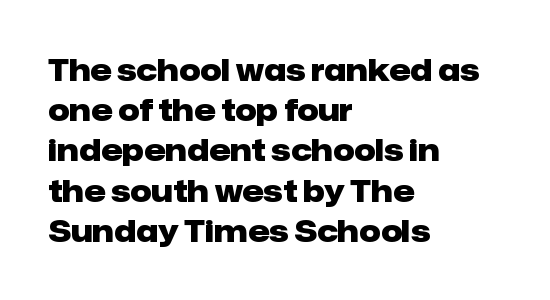
Q: Is the text bold? A: Yes.
Q: Is the text italic (slanted)? A: No, it is upright.
Q: Is the typeface a serif or a sans-serif typeface? A: Sans-serif.
Q: Is the text underlined? A: No.
Q: How is the paragraph aligned? A: Left-aligned.
Q: Is the spacing between letters normal or unusually wide? A: Normal.
Q: Is the spacing between lines tight, normal or loose? A: Normal.
Q: Width (condensed, normal, or wide)? A: Normal.
Q: Stroke contrast? A: Low.
Q: x-height? A: Medium.
Q: Monospaced? A: No.
